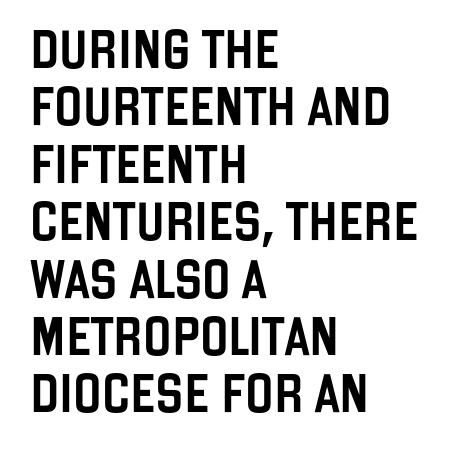
The passage shown stacks its lines at a standard gap. Decoration check: the copy has no underline. Every row of glyphs begins at an identical x-position on the left. Is the letter spacing exaggerated? No — it looks like the ordinary default. You could not count columns in this text — the font is proportionally spaced. The glyphs in this specimen are sans serif.
